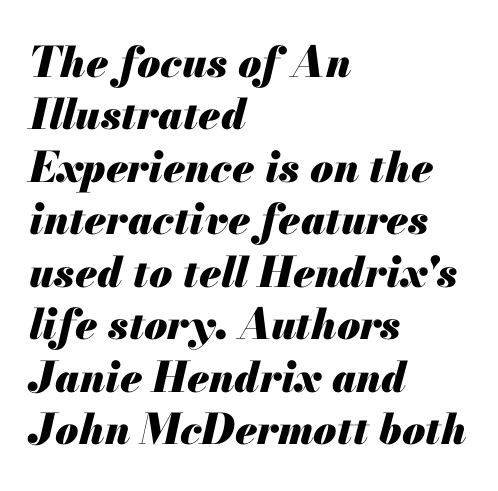
Q: Is the text bold? A: Yes.
Q: Is the text italic (slanted)? A: Yes, it leans right by about 13 degrees.
Q: Is the text underlined? A: No.
Q: How is the paragraph aligned? A: Left-aligned.
Q: Is the spacing between letters normal or unusually wide? A: Normal.
Q: Is the spacing between lines tight, normal or loose? A: Normal.
Q: Width (condensed, normal, or wide)? A: Normal.
Q: Stroke contrast? A: Medium.
Q: x-height? A: Small.
Q: Monospaced? A: No.
